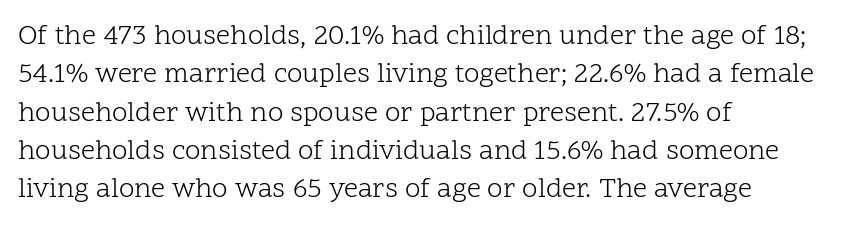
The image shows 28 px light serif type, upright; set left-aligned, normal line spacing (1.37x), normal letter spacing, not underlined; low stroke contrast and a medium x-height.
